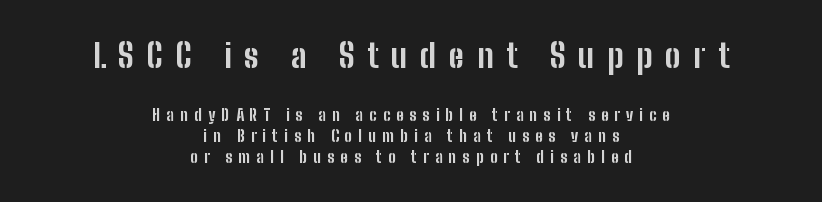
{"serif": "no", "italic": "no", "bold": "yes", "weight": "bold", "width": "condensed", "stroke_contrast": "low", "x_height": "medium", "monospaced": "no", "underline": "no", "align": "center", "line_spacing": "normal", "line_spacing_ratio": 1.31, "letter_spacing": "wide", "letter_spacing_em": 0.38, "larger_block": "first", "size_ratio": 2.06, "glyph_px": 33}
